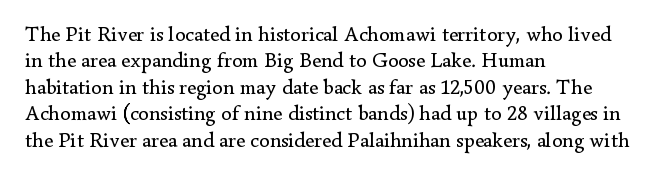
The rendering uses a moderate line-height, typical for paragraphs. Only glyphs here, with clear space below each row. The passage is arranged the way most books set body copy — flush left. Spacing between characters is what you'd get straight out of the box.
